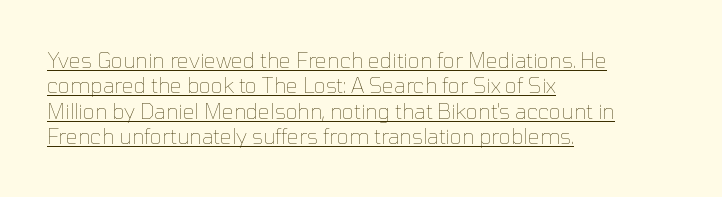
The image shows 21 px text type, upright; set left-aligned, line spacing 1.21x, normal letter spacing, underlined.
